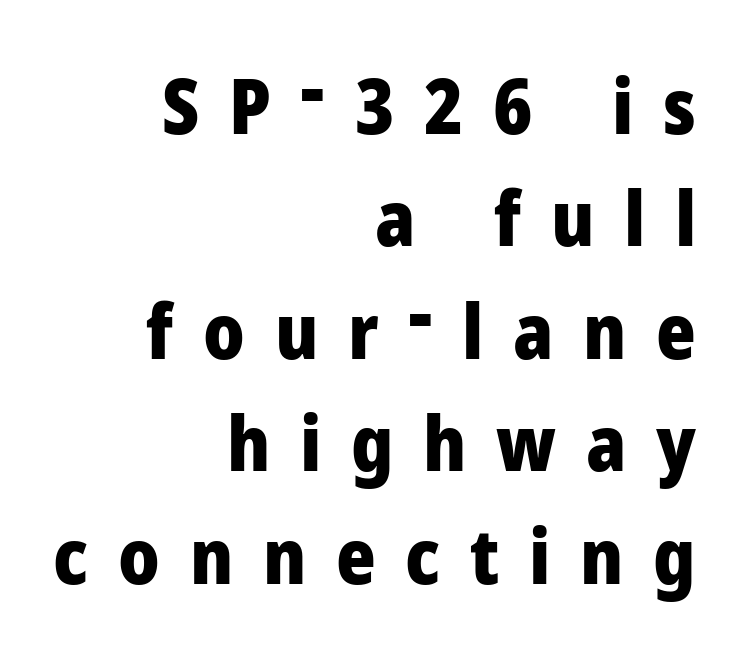
Is the type bold? Yes — the strokes are clearly thick and heavy. Quick note: not italic, upright. The letters advance in unequal steps, a hallmark of proportional type. Line spacing here is normal. Words appear elongated and porous because spacing is wide. Notice how the passage keeps a crisp vertical edge on the right only.
